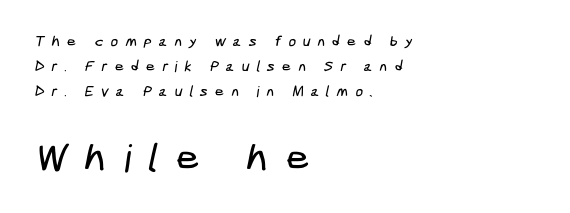
{"serif": "no", "width": "condensed", "stroke_contrast": "low", "x_height": "medium", "underline": "no", "align": "left", "line_spacing": "normal", "line_spacing_ratio": 1.66, "letter_spacing": "wide", "letter_spacing_em": 0.45, "larger_block": "second", "size_ratio": 2.53, "glyph_px": 38}
